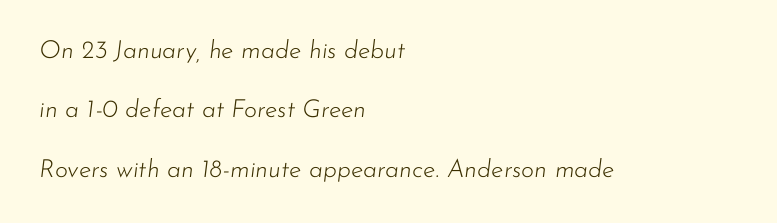
Line beginnings align vertically; line endings do not. The passage shown has conventional tracking throughout. In terms of posture, this sample is oblique. Letters have the restrained weight of plain body copy at most. Anything drawn beneath the words? Only blank space. Whoever set this chose breathing room over compactness in the vertical rhythm.
